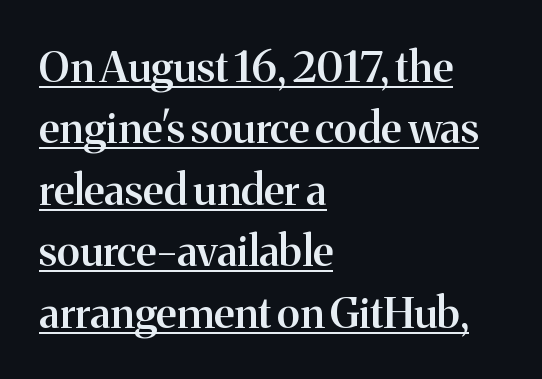
Q: Is the text bold? A: Semi-bold.
Q: Is the text italic (slanted)? A: No, it is upright.
Q: Is the typeface a serif or a sans-serif typeface? A: Serif.
Q: Is the text underlined? A: Yes.
Q: How is the paragraph aligned? A: Left-aligned.
Q: Is the spacing between letters normal or unusually wide? A: Normal.
Q: Is the spacing between lines tight, normal or loose? A: Normal.
Q: Width (condensed, normal, or wide)? A: Normal.
Q: Stroke contrast? A: Medium.
Q: x-height? A: Medium.
Q: Monospaced? A: No.
